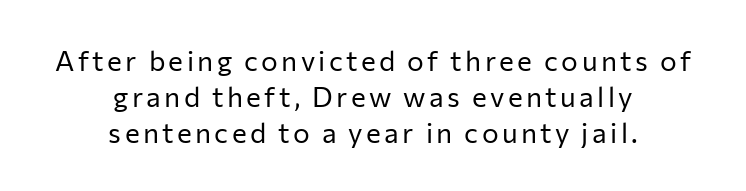
Every row of glyphs is offset so its center matches the block's center. Quick note: underline off. Reading down the column, the eye jumps a familiar distance to each next line. Designer's note — italics off, roman on. These glyphs show unthickened strokes, regular width or finer. Proportional: the letters do not fall into vertical columns.
